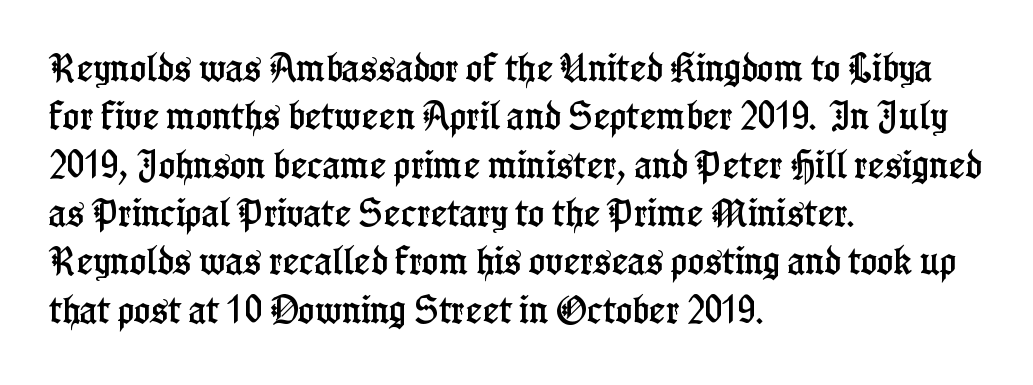
{"serif": "yes", "italic": "no", "width": "condensed", "stroke_contrast": "low", "x_height": "medium", "monospaced": "no", "underline": "no", "align": "left", "line_spacing": "normal", "line_spacing_ratio": 1.56, "letter_spacing": "normal", "letter_spacing_em": 0.0, "glyph_px": 31}
